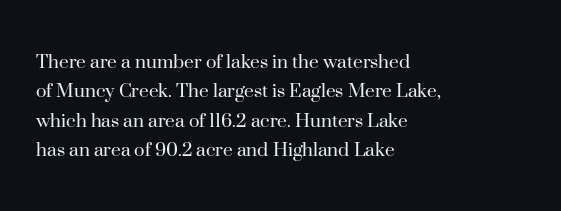
The image shows 22 px text type, upright; set left-aligned, normal line spacing (1.34x), normal letter spacing, not underlined.
